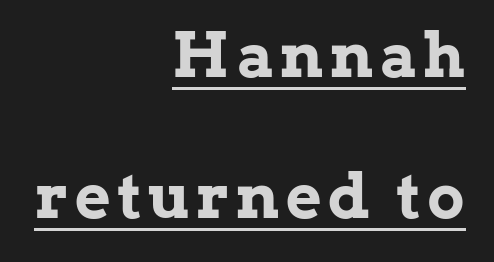
{"serif": "yes", "italic": "no", "bold": "yes", "weight": "bold", "width": "normal", "stroke_contrast": "low", "x_height": "medium", "monospaced": "no", "underline": "yes", "align": "right", "line_spacing": "loose", "line_spacing_ratio": 2.27, "glyph_px": 62}
